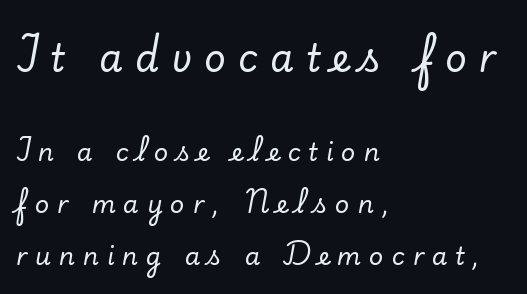
{"serif": "yes", "width": "normal", "stroke_contrast": "low", "x_height": "small", "monospaced": "no", "underline": "no", "align": "left", "line_spacing": "loose", "line_spacing_ratio": 2.07, "letter_spacing": "wide", "letter_spacing_em": 0.31, "larger_block": "first", "size_ratio": 1.52, "glyph_px": 38}
